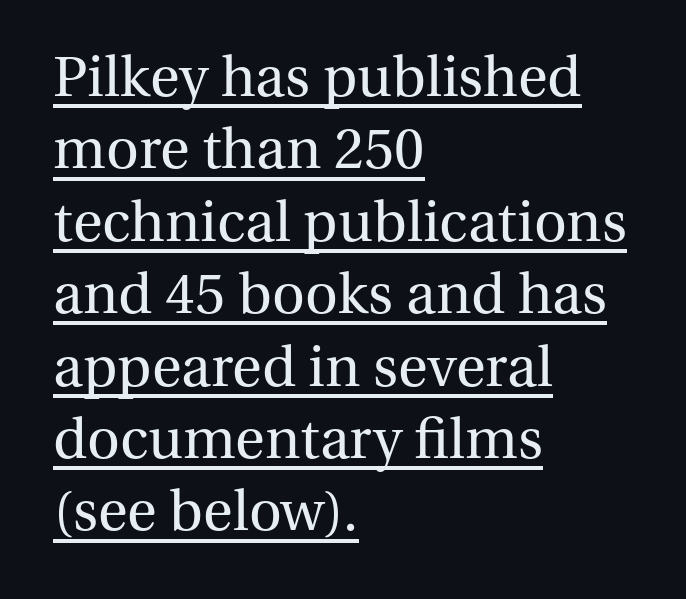
Notice how a bar underscores the lettering throughout. The face used here is proportionally spaced, like ordinary book or web type. Tracking here is standard; glyphs follow each other at the usual distance. Italic? Not at all — the glyphs are vertical.
